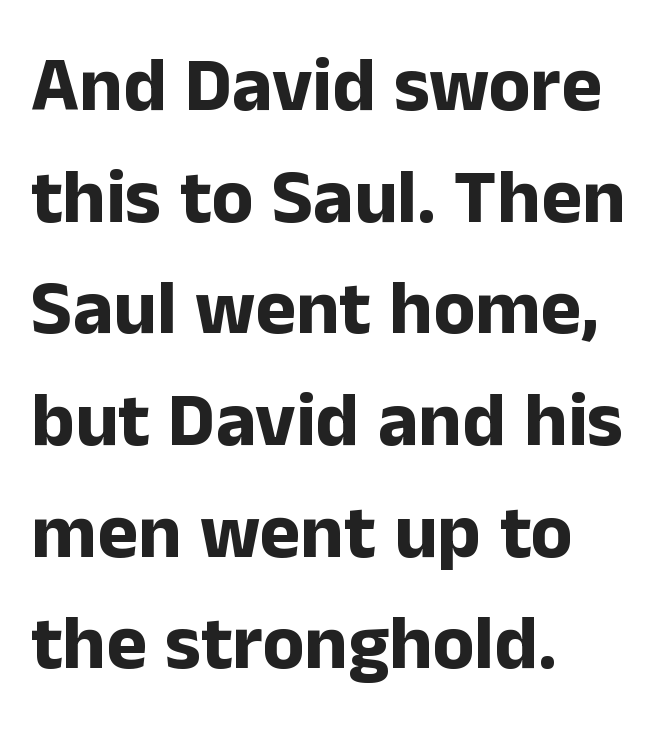
The rendering uses natural spacing where letterforms have individual widths. Any mark beneath the type? The region is blank. The rendering uses a moderate line-height, typical for paragraphs. Does the type have serifs? No, each stem ends abruptly. Tall strokes in this sample are plumb rather than angled.
